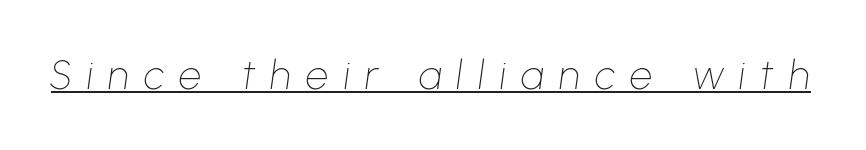
The image shows 40 px thin type, italic (leaning right); set unusually wide letter spacing (+0.38 em), underlined; low stroke contrast and a medium x-height.
